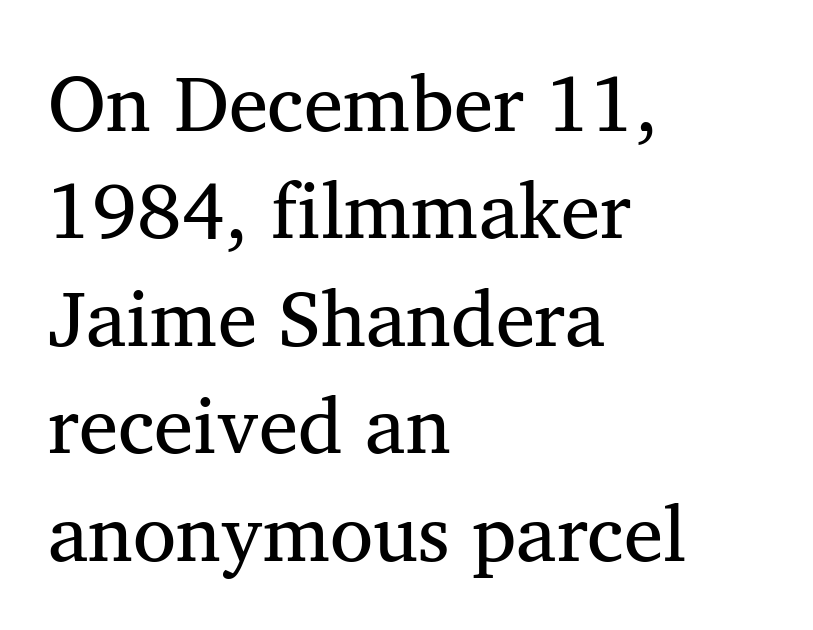
The face used here is proportionally spaced, like ordinary book or web type. Lines of text with bare space underneath. The passage is arranged the way most books set body copy — flush left. A typesetter would label this face a serif.
